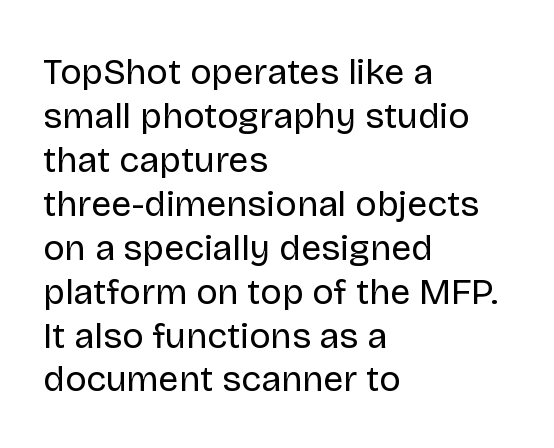
The image shows 36 px regular-weight sans-serif type, upright; set left-aligned, line spacing 1.22x, normal letter spacing, not underlined; low stroke contrast and a large x-height.
